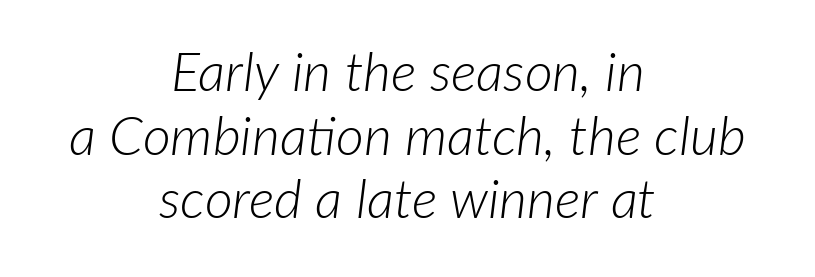
Q: Is the text bold? A: No.
Q: Is the text italic (slanted)? A: Yes, it leans right by about 7 degrees.
Q: Is the text underlined? A: No.
Q: How is the paragraph aligned? A: Centered.
Q: Is the spacing between letters normal or unusually wide? A: Normal.
Q: Width (condensed, normal, or wide)? A: Normal.
Q: Stroke contrast? A: Low.
Q: x-height? A: Medium.
Q: Monospaced? A: No.
